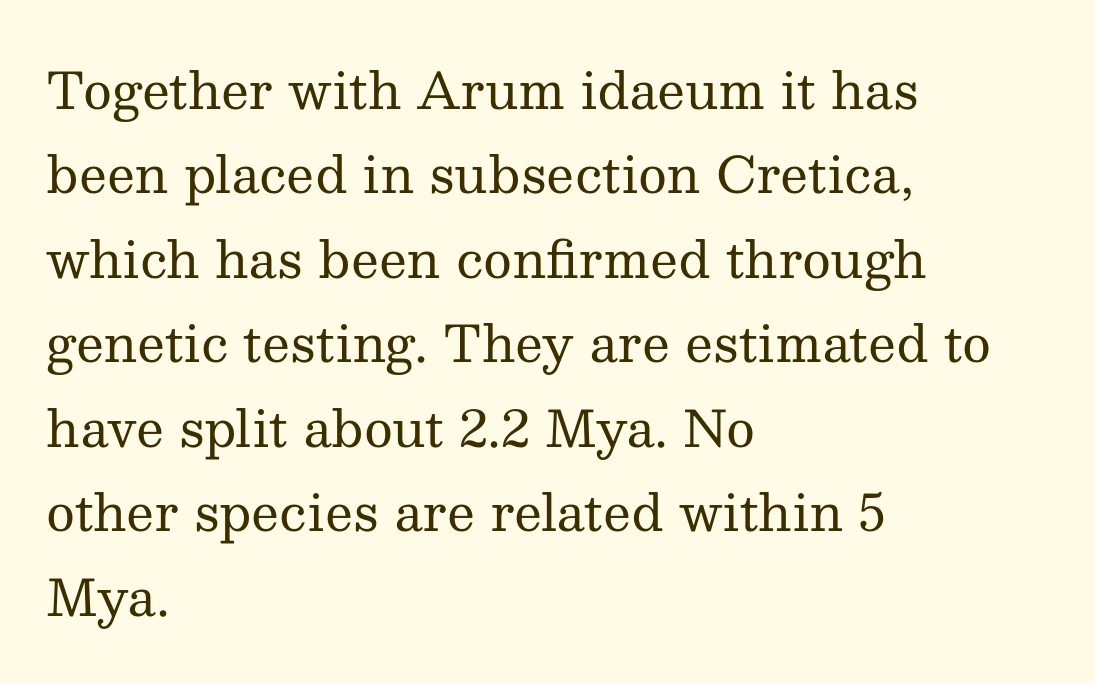
Q: Is the text bold? A: No.
Q: Is the text italic (slanted)? A: No, it is upright.
Q: Is the typeface a serif or a sans-serif typeface? A: Serif.
Q: Is the text underlined? A: No.
Q: How is the paragraph aligned? A: Left-aligned.
Q: Is the spacing between letters normal or unusually wide? A: Normal.
Q: Is the spacing between lines tight, normal or loose? A: Normal.
Q: Width (condensed, normal, or wide)? A: Normal.
Q: Stroke contrast? A: Medium.
Q: x-height? A: Medium.
Q: Monospaced? A: No.
